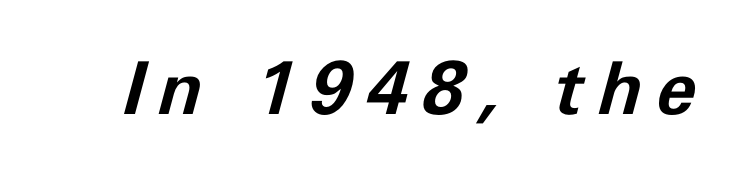
The image shows 73 px bold type, italic (leaning right); set unusually wide letter spacing (+0.2 em), not underlined; low stroke contrast and a medium x-height.
